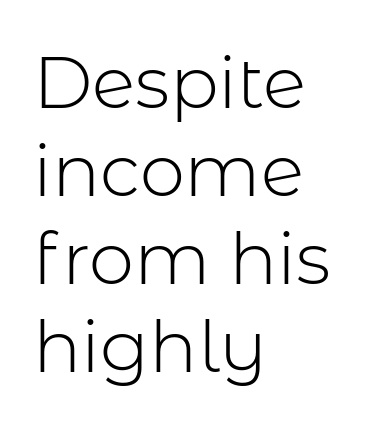
The image shows 72 px light sans-serif type, upright; set left-aligned, line spacing 1.22x, normal letter spacing, not underlined; low stroke contrast and a medium x-height.
